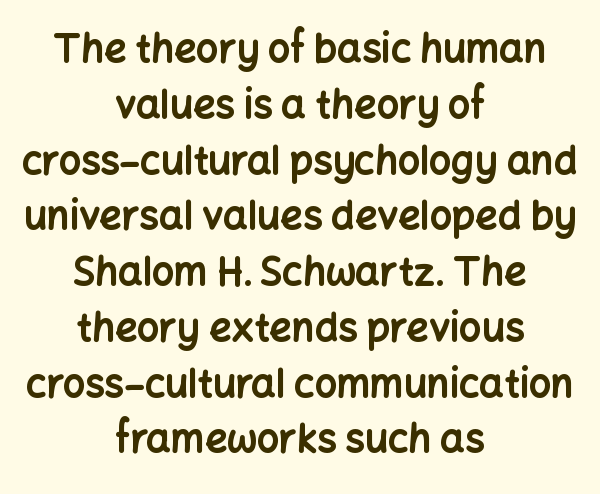
{"serif": "no", "italic": "no", "bold": "yes", "weight": "bold", "width": "normal", "stroke_contrast": "low", "x_height": "medium", "monospaced": "no", "underline": "no", "align": "center", "line_spacing": "normal", "line_spacing_ratio": 1.43, "letter_spacing": "normal", "letter_spacing_em": 0.0, "glyph_px": 39}
